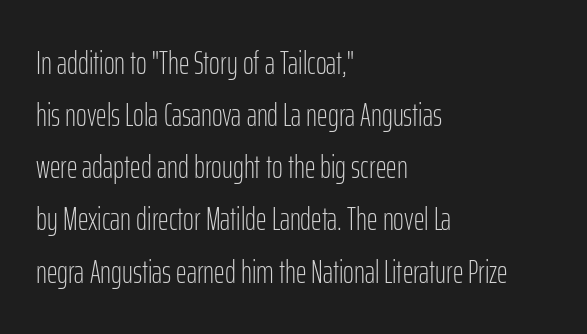
{"serif": "no", "italic": "no", "bold": "no", "weight": "light", "width": "condensed", "stroke_contrast": "low", "x_height": "medium", "monospaced": "no", "underline": "no", "align": "left", "line_spacing": "normal", "line_spacing_ratio": 1.58, "letter_spacing": "normal", "letter_spacing_em": 0.0, "glyph_px": 33}
